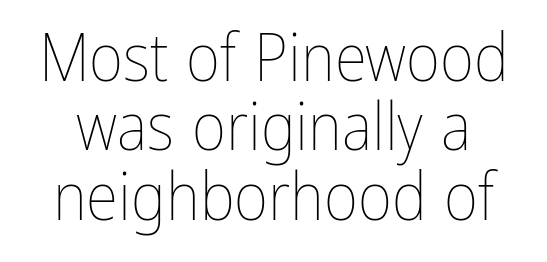
The typography opts for an upright posture over an oblique one. This rendering leaves character spacing at its baseline value. Closely set lines give the paragraph a compact silhouette. The area under the type is left untouched.
